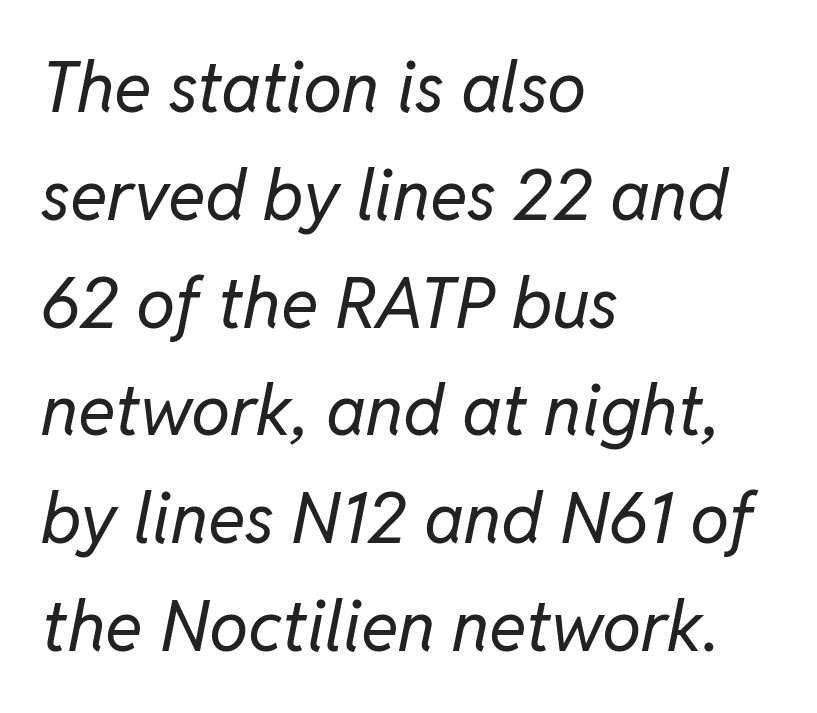
Q: Is the text bold? A: No.
Q: Is the text italic (slanted)? A: Yes, it leans right by about 11 degrees.
Q: Is the text underlined? A: No.
Q: How is the paragraph aligned? A: Left-aligned.
Q: Is the spacing between letters normal or unusually wide? A: Normal.
Q: Is the spacing between lines tight, normal or loose? A: Normal.
Q: Width (condensed, normal, or wide)? A: Normal.
Q: Stroke contrast? A: Low.
Q: x-height? A: Medium.
Q: Monospaced? A: No.
